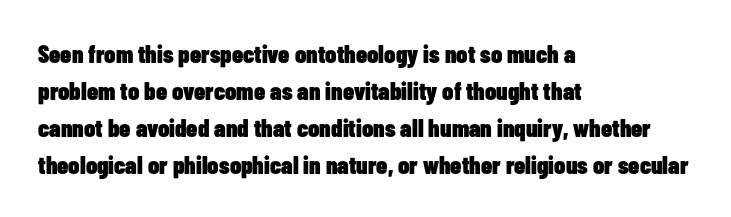
The image shows 25 px bold type, upright; set left-aligned, normal line spacing (1.48x), normal letter spacing, not underlined.
